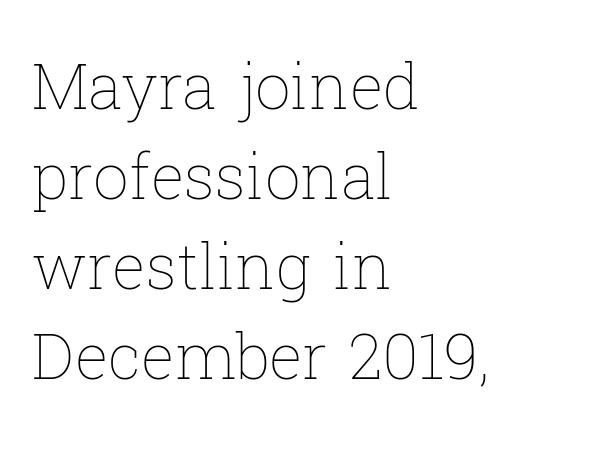
Q: Is the text bold? A: No.
Q: Is the text italic (slanted)? A: No, it is upright.
Q: Is the text underlined? A: No.
Q: How is the paragraph aligned? A: Left-aligned.
Q: Is the spacing between letters normal or unusually wide? A: Normal.
Q: Is the spacing between lines tight, normal or loose? A: Normal.
Q: Width (condensed, normal, or wide)? A: Normal.
Q: Stroke contrast? A: Low.
Q: x-height? A: Medium.
Q: Monospaced? A: No.
